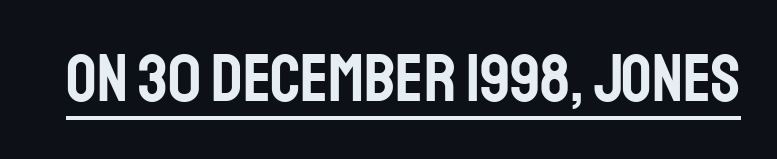
The image shows 67 px condensed sans-serif type, upright; set normal letter spacing, underlined; low stroke contrast and a large x-height.
